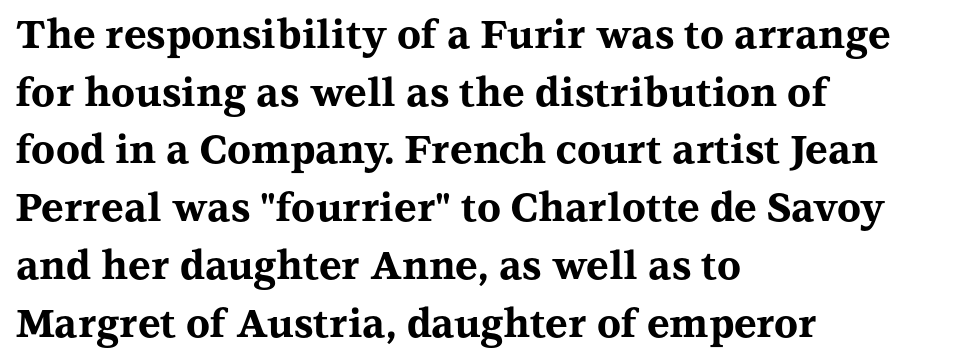
The image shows 39 px bold, wide serif type, upright; set left-aligned, normal line spacing (1.48x), normal letter spacing, not underlined; medium stroke contrast and a medium x-height.
